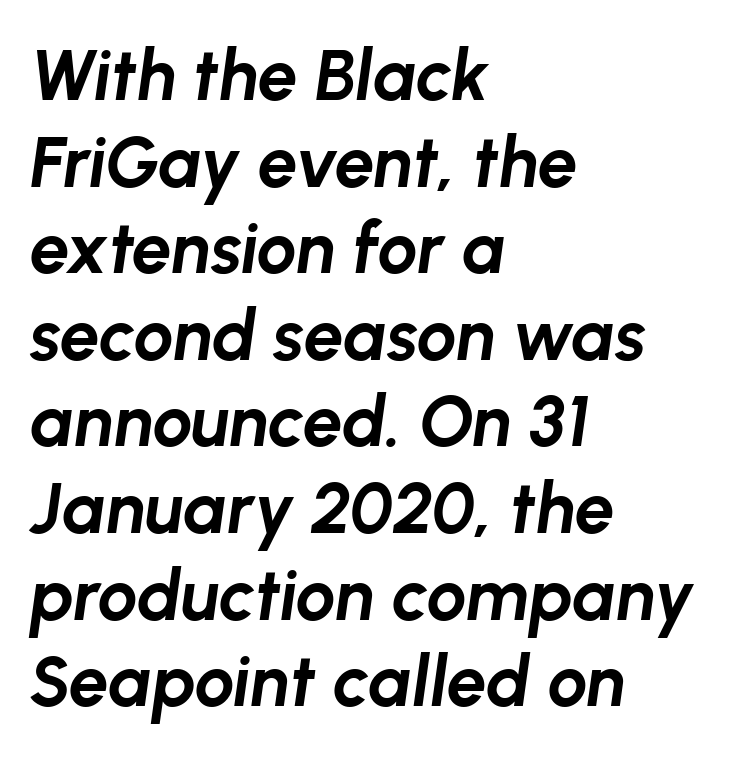
The image shows 71 px bold type, italic (leaning right); set left-aligned, line spacing 1.22x, normal letter spacing, not underlined; low stroke contrast and a medium x-height.
